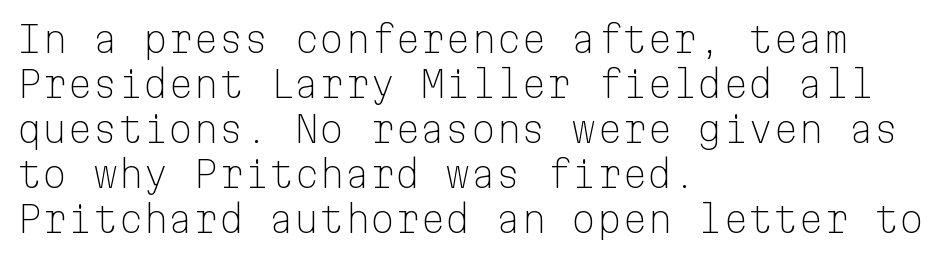
Q: Is the text bold? A: No.
Q: Is the text italic (slanted)? A: No, it is upright.
Q: Is the typeface a serif or a sans-serif typeface? A: Sans-serif.
Q: Is the text underlined? A: No.
Q: How is the paragraph aligned? A: Left-aligned.
Q: Is the spacing between letters normal or unusually wide? A: Normal.
Q: Is the spacing between lines tight, normal or loose? A: Normal.
Q: Width (condensed, normal, or wide)? A: Normal.
Q: Stroke contrast? A: Low.
Q: x-height? A: Medium.
Q: Monospaced? A: Yes.
